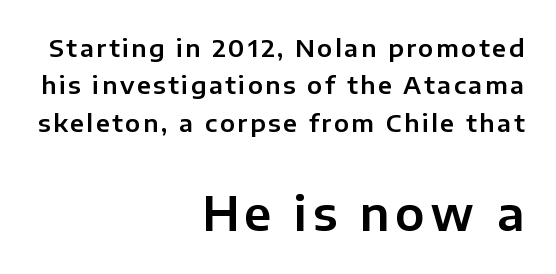
{"serif": "no", "italic": "no", "width": "normal", "stroke_contrast": "low", "x_height": "medium", "monospaced": "no", "underline": "no", "align": "right", "line_spacing": "normal", "line_spacing_ratio": 1.56, "larger_block": "second", "size_ratio": 1.96, "glyph_px": 47}
